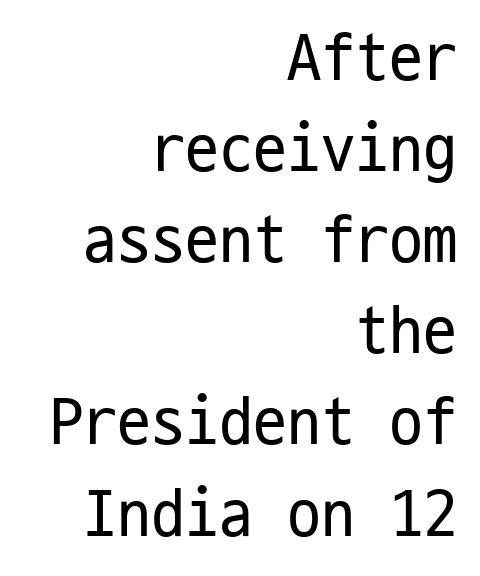
Q: Is the text bold? A: No.
Q: Is the text italic (slanted)? A: No, it is upright.
Q: Is the typeface a serif or a sans-serif typeface? A: Sans-serif.
Q: Is the text underlined? A: No.
Q: How is the paragraph aligned? A: Right-aligned.
Q: Is the spacing between letters normal or unusually wide? A: Normal.
Q: Is the spacing between lines tight, normal or loose? A: Normal.
Q: Width (condensed, normal, or wide)? A: Condensed.
Q: Stroke contrast? A: Low.
Q: x-height? A: Medium.
Q: Monospaced? A: Yes.
